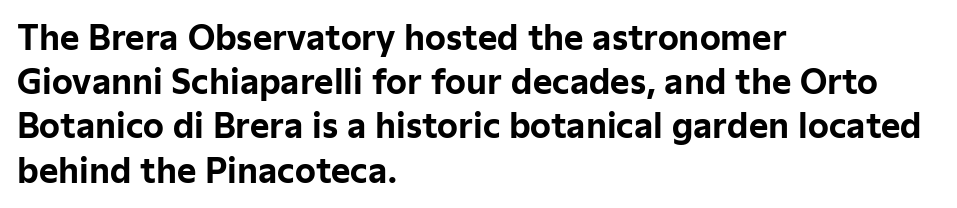
The image shows 33 px bold sans-serif type, upright; set left-aligned, normal line spacing (1.34x), normal letter spacing, not underlined; low stroke contrast and a medium x-height.
